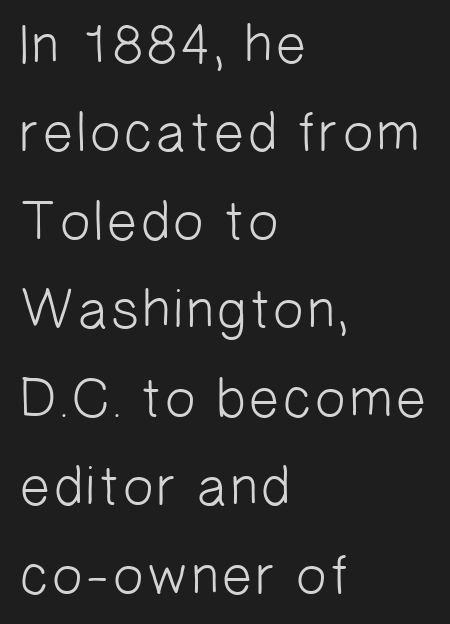
Lines of text with bare space underneath. In CSS terms this would be text-align: left. Is this a fixed-width face? No — the glyphs have proportional, varying widths. Tracking here is standard; glyphs follow each other at the usual distance. What kind of face is this? One without serifs — a sans.
